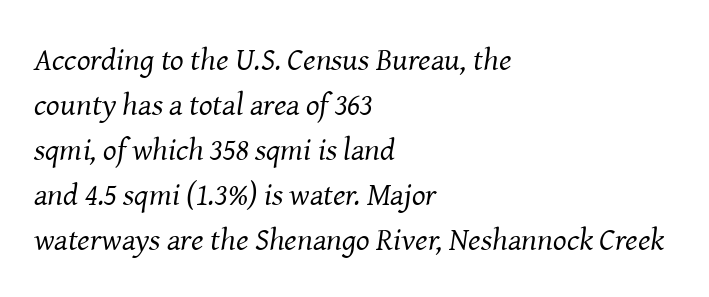
{"serif": "yes", "italic": "yes", "lean": "right", "slant_degrees": 8, "bold": "no", "weight": "regular", "width": "normal", "stroke_contrast": "medium", "x_height": "medium", "monospaced": "no", "underline": "no", "align": "left", "line_spacing": "normal", "line_spacing_ratio": 1.41, "letter_spacing": "normal", "letter_spacing_em": 0.0, "glyph_px": 32}
